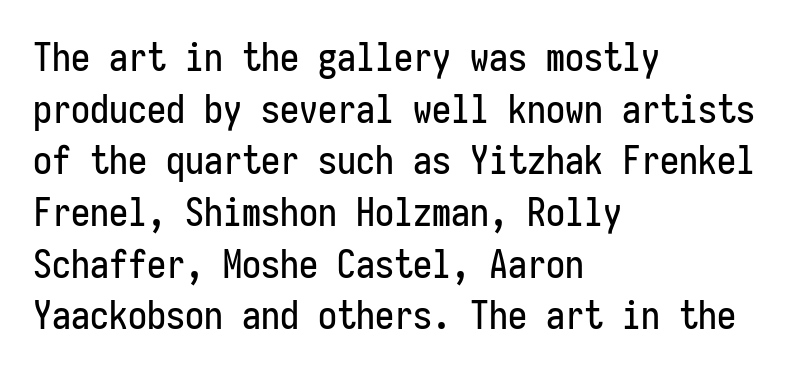
Q: Is the text italic (slanted)? A: No, it is upright.
Q: Is the typeface a serif or a sans-serif typeface? A: Sans-serif.
Q: Is the text underlined? A: No.
Q: How is the paragraph aligned? A: Left-aligned.
Q: Is the spacing between letters normal or unusually wide? A: Normal.
Q: Is the spacing between lines tight, normal or loose? A: Normal.
Q: Width (condensed, normal, or wide)? A: Condensed.
Q: Stroke contrast? A: Low.
Q: x-height? A: Medium.
Q: Monospaced? A: Yes.
